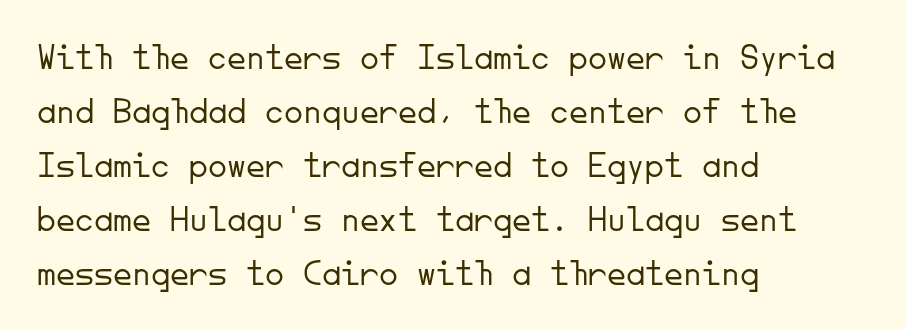
Q: Is the text bold? A: No.
Q: Is the text italic (slanted)? A: No, it is upright.
Q: Is the typeface a serif or a sans-serif typeface? A: Sans-serif.
Q: Is the text underlined? A: No.
Q: How is the paragraph aligned? A: Left-aligned.
Q: Is the spacing between letters normal or unusually wide? A: Normal.
Q: Is the spacing between lines tight, normal or loose? A: Normal.
Q: Width (condensed, normal, or wide)? A: Normal.
Q: Stroke contrast? A: Low.
Q: x-height? A: Small.
Q: Monospaced? A: Yes.
